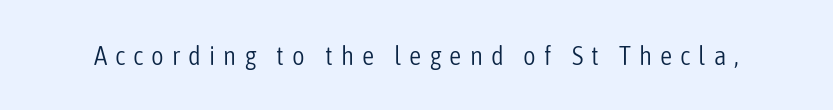
The image shows 27 px text type, upright; set unusually wide letter spacing (+0.3 em), not underlined.
